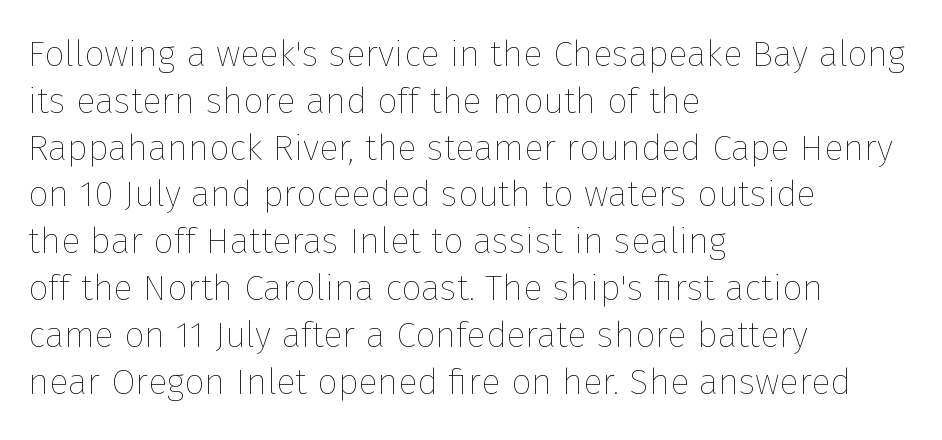
The image shows 36 px thin type, upright; set left-aligned, normal line spacing (1.3x), normal letter spacing, not underlined; low stroke contrast and a medium x-height.
